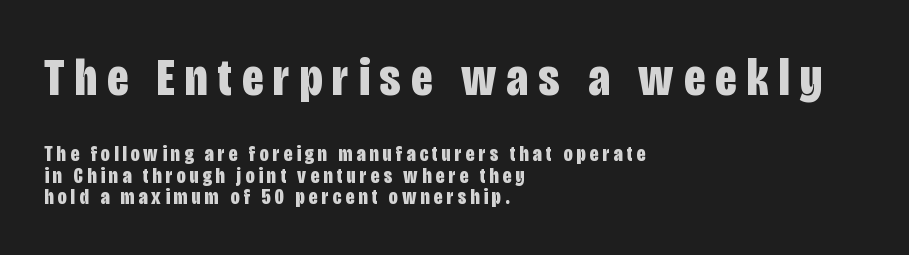
{"serif": "no", "italic": "no", "bold": "yes", "weight": "bold", "width": "condensed", "stroke_contrast": "low", "x_height": "large", "monospaced": "no", "underline": "no", "align": "left", "line_spacing": "tight", "line_spacing_ratio": 0.98, "larger_block": "first", "size_ratio": 2.45, "glyph_px": 54}
